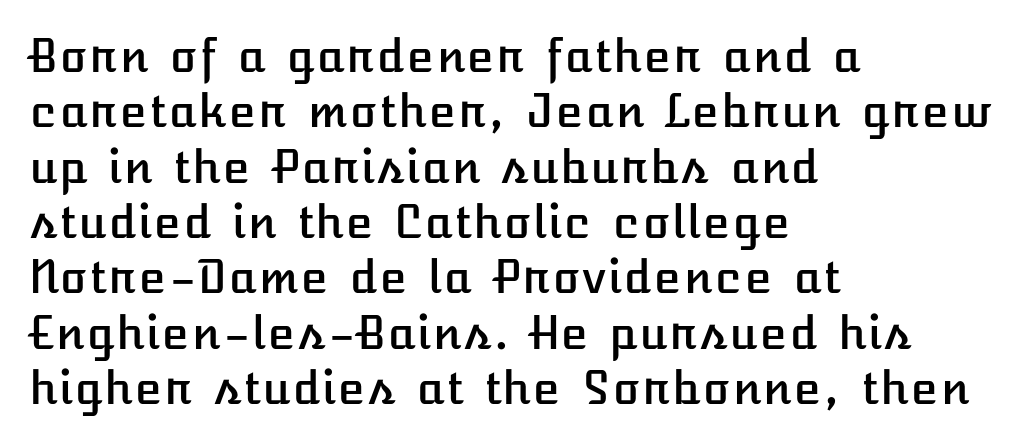
The image shows 45 px text type, upright; set left-aligned, line spacing 1.23x, normal letter spacing, not underlined; low stroke contrast and a medium x-height.
